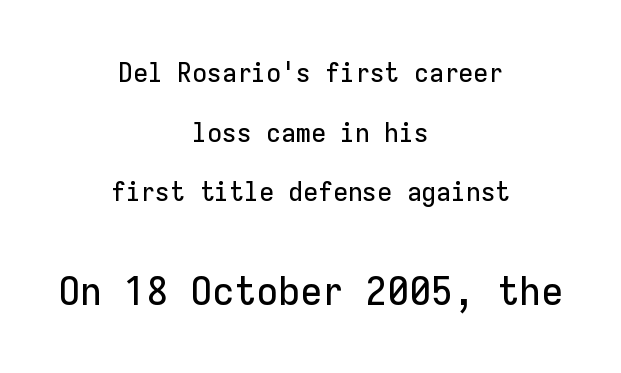
The image shows 40 px sans-serif type, upright, monospaced; set centered, loose line spacing (2.21x), normal letter spacing, not underlined; the second (bottom) block is 1.48x larger; low stroke contrast and a medium x-height.
